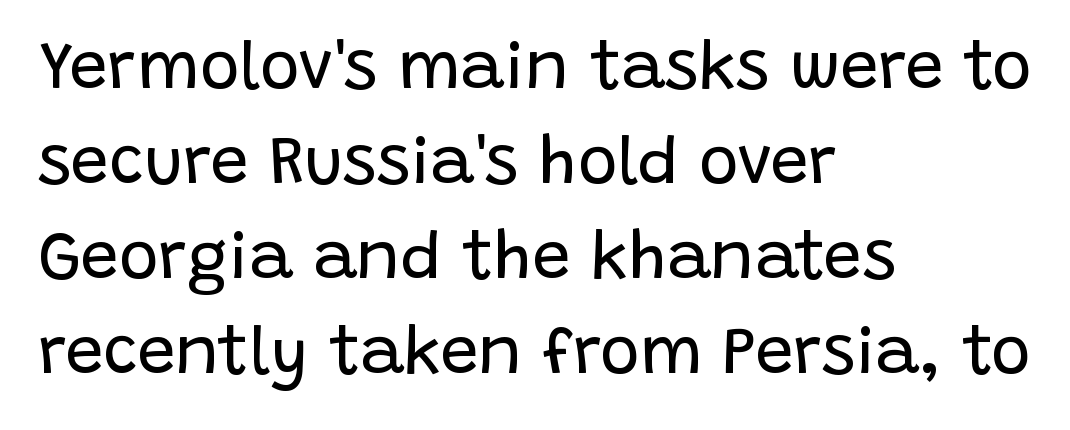
{"serif": "no", "italic": "no", "bold": "no", "weight": "regular", "width": "normal", "stroke_contrast": "low", "x_height": "large", "monospaced": "no", "underline": "no", "align": "left", "line_spacing": "normal", "line_spacing_ratio": 1.42, "letter_spacing": "normal", "letter_spacing_em": 0.0, "glyph_px": 67}
